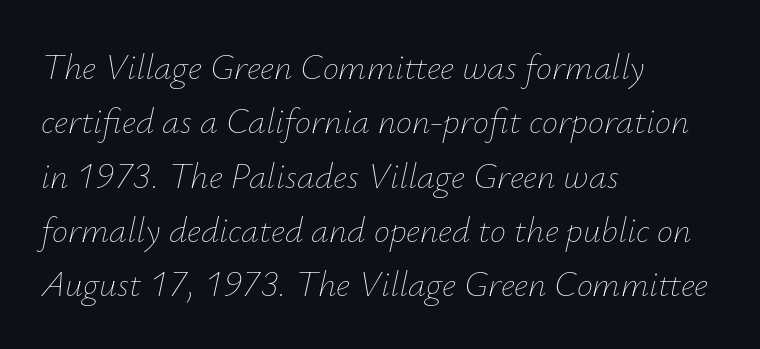
The image shows 36 px thin type, italic (leaning right); set left-aligned, normal line spacing (1.51x), normal letter spacing, not underlined; low stroke contrast and a small x-height.
